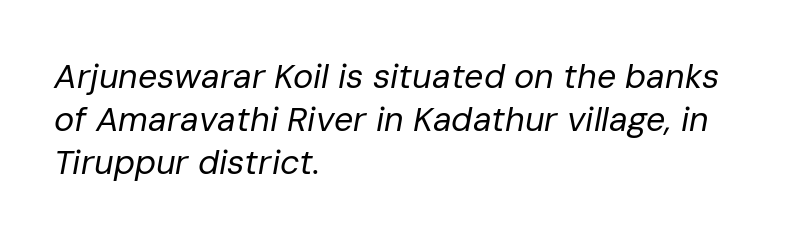
{"italic": "yes", "lean": "right", "slant_degrees": 10, "bold": "no", "weight": "regular", "width": "normal", "stroke_contrast": "low", "x_height": "medium", "monospaced": "no", "underline": "no", "align": "left", "line_spacing": "normal", "line_spacing_ratio": 1.26, "letter_spacing": "normal", "letter_spacing_em": 0.0, "glyph_px": 34}
